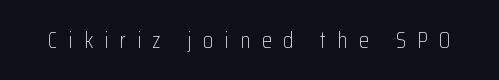
Q: Is the text bold? A: No.
Q: Is the text italic (slanted)? A: No, it is upright.
Q: Is the text underlined? A: No.
Q: Is the spacing between letters normal or unusually wide? A: Unusually wide.
